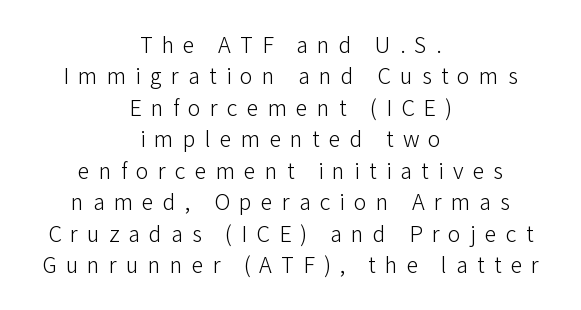
Quick note: underline off. Leading: standard. Posture: vertical. The face looks like a standard text weight, possibly lighter.
